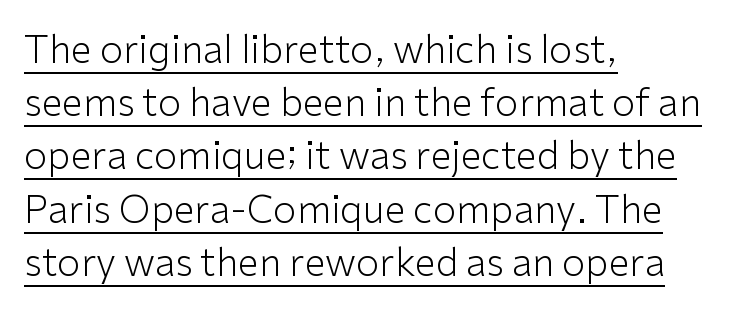
Regarding serifs, this sample does without them. Is the letter spacing exaggerated? No — it looks like the ordinary default. These lines are rendered in a variable-pitch font. Underline: present. No italicization has been applied; the sample stays upright.
